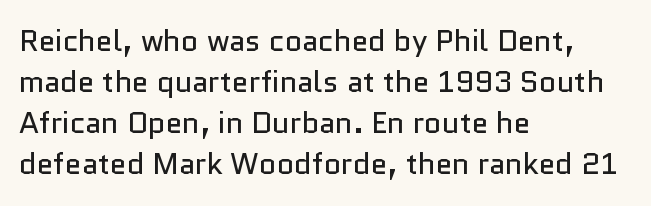
{"serif": "no", "italic": "no", "bold": "no", "weight": "regular", "width": "normal", "stroke_contrast": "low", "x_height": "medium", "monospaced": "no", "underline": "no", "align": "left", "line_spacing": "normal", "line_spacing_ratio": 1.37, "letter_spacing": "normal", "letter_spacing_em": 0.0, "glyph_px": 30}
